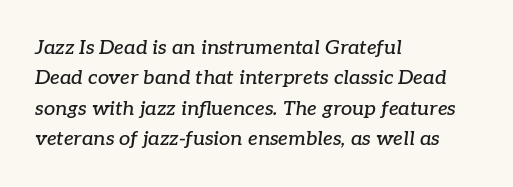
Q: Is the text italic (slanted)? A: Yes, it leans right by about 7 degrees.
Q: Is the text underlined? A: No.
Q: How is the paragraph aligned? A: Left-aligned.
Q: Is the spacing between letters normal or unusually wide? A: Normal.
Q: Is the spacing between lines tight, normal or loose? A: Normal.
